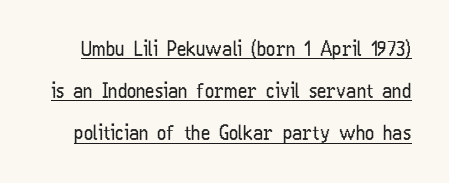
{"italic": "no", "bold": "no", "underline": "yes", "line_spacing": "loose", "line_spacing_ratio": 2.11, "letter_spacing": "normal", "letter_spacing_em": 0.0, "glyph_px": 20}
